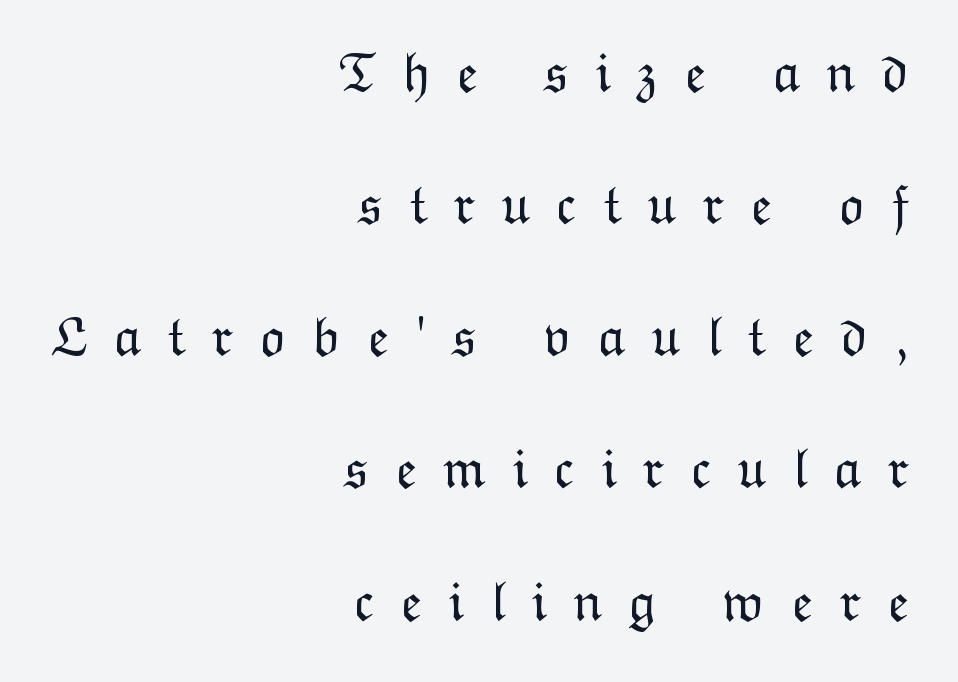
Q: Is the text bold? A: No.
Q: Is the text italic (slanted)? A: No, it is upright.
Q: Is the text underlined? A: No.
Q: How is the paragraph aligned? A: Right-aligned.
Q: Is the spacing between letters normal or unusually wide? A: Unusually wide.
Q: Is the spacing between lines tight, normal or loose? A: Loose.
Q: Width (condensed, normal, or wide)? A: Normal.
Q: Stroke contrast? A: Low.
Q: x-height? A: Medium.
Q: Monospaced? A: No.
